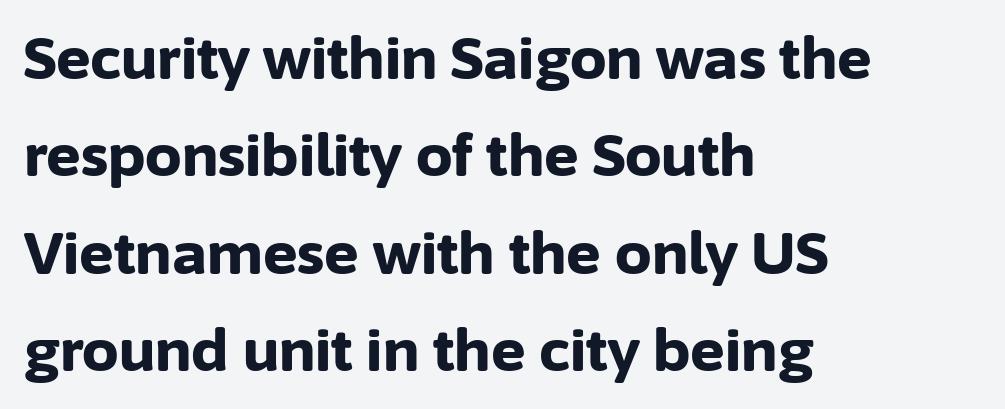
The image shows 58 px bold sans-serif type, upright; set left-aligned, normal line spacing (1.68x), normal letter spacing, not underlined; low stroke contrast and a medium x-height.
